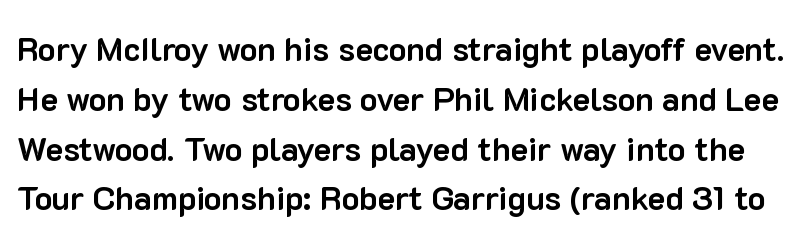
{"serif": "no", "italic": "no", "bold": "yes", "weight": "bold", "width": "normal", "stroke_contrast": "low", "x_height": "medium", "monospaced": "no", "underline": "no", "line_spacing": "normal", "line_spacing_ratio": 1.51, "letter_spacing": "normal", "letter_spacing_em": 0.0, "glyph_px": 33}
